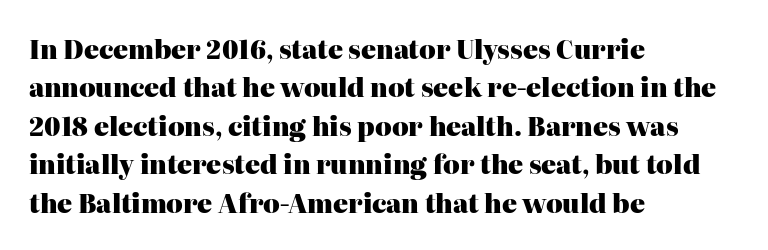
Q: Is the text bold? A: Yes.
Q: Is the text italic (slanted)? A: No, it is upright.
Q: Is the text underlined? A: No.
Q: How is the paragraph aligned? A: Left-aligned.
Q: Is the spacing between letters normal or unusually wide? A: Normal.
Q: Is the spacing between lines tight, normal or loose? A: Normal.
